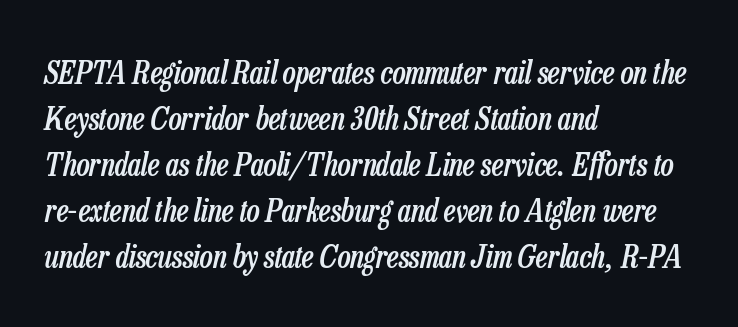
{"italic": "yes", "lean": "right", "slant_degrees": 13, "bold": "semi", "weight": "semibold", "width": "condensed", "stroke_contrast": "low", "x_height": "medium", "monospaced": "no", "underline": "no", "align": "left", "line_spacing": "normal", "line_spacing_ratio": 1.48, "letter_spacing": "normal", "letter_spacing_em": 0.0, "glyph_px": 31}
